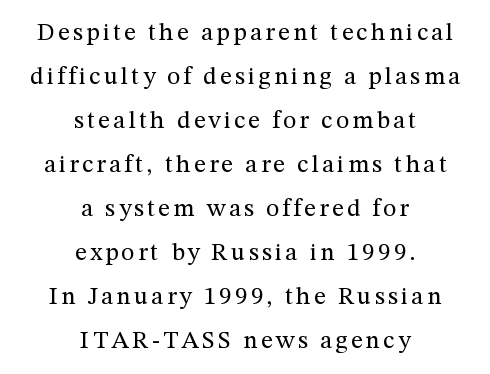
This is roman type, the default non-slanted kind. The text block is weighted toward neither margin, spreading evenly from the middle. Nobody drew a line under any word here. Unbolded letterforms with no extra heft.
